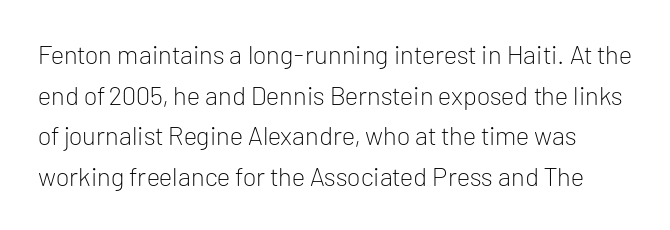
Q: Is the text bold? A: No.
Q: Is the text italic (slanted)? A: No, it is upright.
Q: Is the text underlined? A: No.
Q: Is the spacing between letters normal or unusually wide? A: Normal.
Q: Is the spacing between lines tight, normal or loose? A: Normal.
